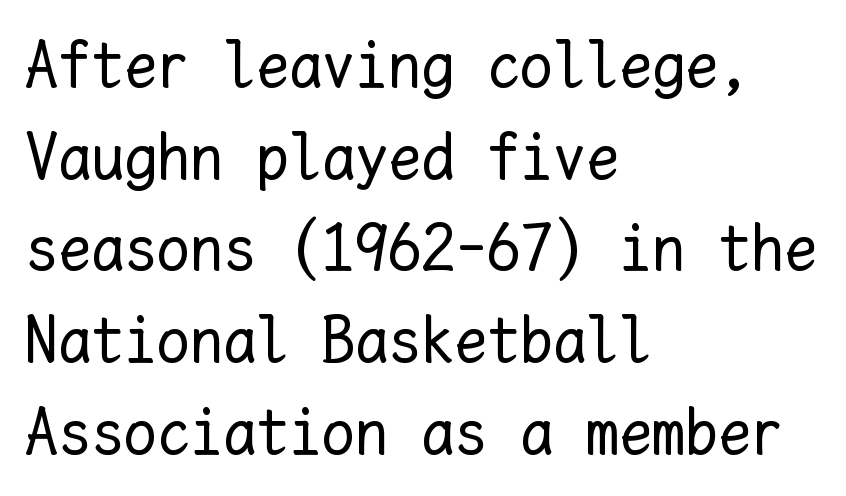
The image shows 66 px regular-weight type, upright, monospaced; set left-aligned, normal line spacing (1.39x), normal letter spacing, not underlined; low stroke contrast and a medium x-height.
